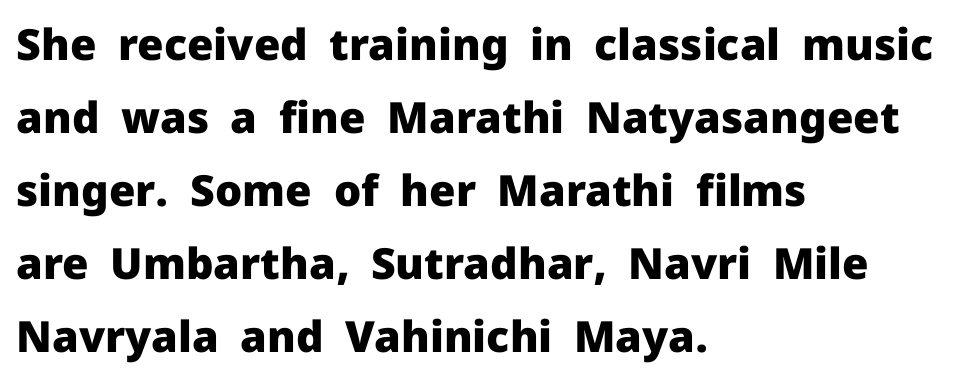
{"serif": "no", "italic": "no", "bold": "yes", "weight": "heavy", "width": "normal", "stroke_contrast": "low", "x_height": "medium", "monospaced": "no", "underline": "no", "align": "left", "line_spacing": "normal", "line_spacing_ratio": 1.7, "letter_spacing": "normal", "letter_spacing_em": 0.0, "glyph_px": 43}
